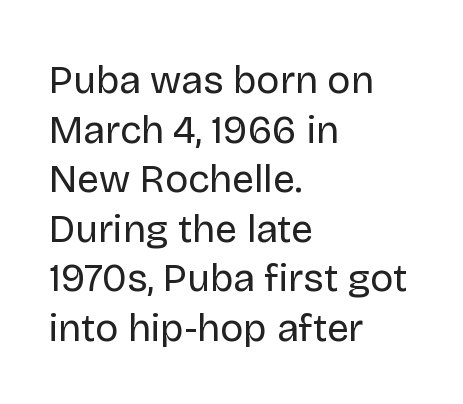
The image shows 39 px regular-weight sans-serif type, upright; set left-aligned, normal line spacing (1.27x), normal letter spacing, not underlined; low stroke contrast and a large x-height.
